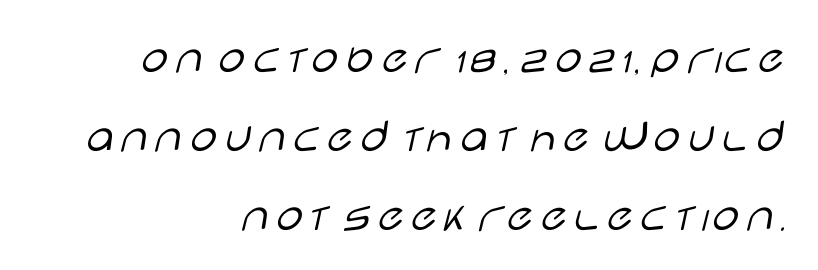
{"serif": "no", "bold": "no", "weight": "light", "width": "wide", "stroke_contrast": "low", "x_height": "large", "monospaced": "no", "underline": "no", "align": "right", "line_spacing": "normal", "line_spacing_ratio": 1.61, "letter_spacing": "normal", "letter_spacing_em": 0.0, "glyph_px": 49}
